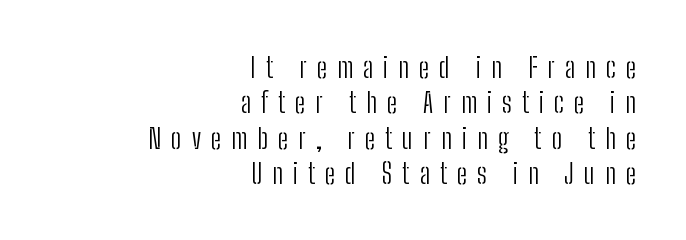
Q: Is the text bold? A: No.
Q: Is the text italic (slanted)? A: No, it is upright.
Q: Is the typeface a serif or a sans-serif typeface? A: Sans-serif.
Q: Is the text underlined? A: No.
Q: How is the paragraph aligned? A: Right-aligned.
Q: Is the spacing between letters normal or unusually wide? A: Unusually wide.
Q: Is the spacing between lines tight, normal or loose? A: Normal.
Q: Width (condensed, normal, or wide)? A: Condensed.
Q: Stroke contrast? A: Low.
Q: x-height? A: Medium.
Q: Monospaced? A: No.
